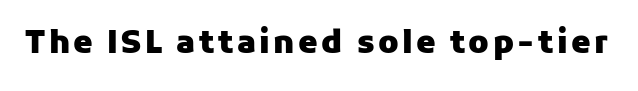
Q: Is the text bold? A: Yes.
Q: Is the text italic (slanted)? A: No, it is upright.
Q: Is the typeface a serif or a sans-serif typeface? A: Sans-serif.
Q: Is the text underlined? A: No.
Q: Width (condensed, normal, or wide)? A: Normal.
Q: Stroke contrast? A: Low.
Q: x-height? A: Medium.
Q: Monospaced? A: No.
